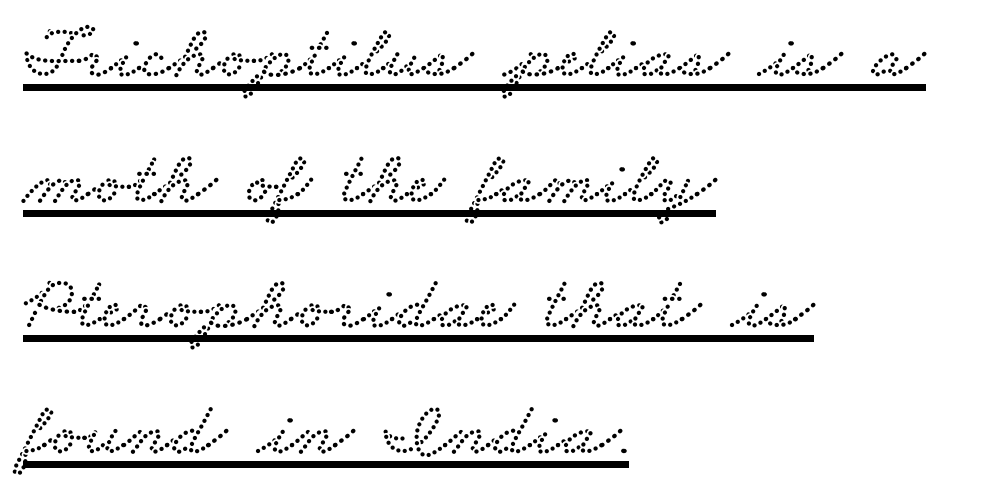
The image shows 77 px wide serif type; set left-aligned, normal line spacing (1.63x), normal letter spacing, underlined; low stroke contrast and a small x-height.
